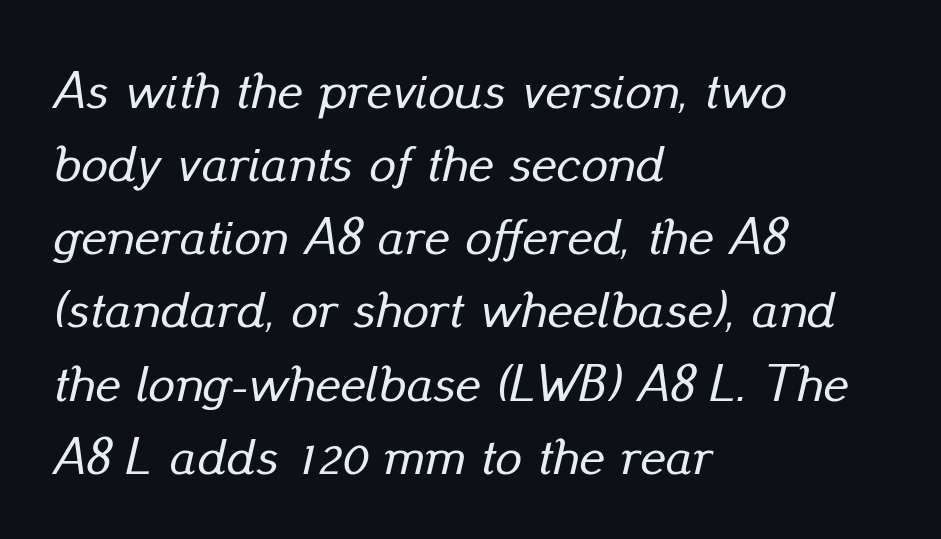
Q: Is the text italic (slanted)? A: Yes, it leans right by about 13 degrees.
Q: Is the text underlined? A: No.
Q: How is the paragraph aligned? A: Left-aligned.
Q: Is the spacing between letters normal or unusually wide? A: Normal.
Q: Is the spacing between lines tight, normal or loose? A: Normal.
Q: Width (condensed, normal, or wide)? A: Normal.
Q: Stroke contrast? A: Low.
Q: x-height? A: Small.
Q: Monospaced? A: No.
